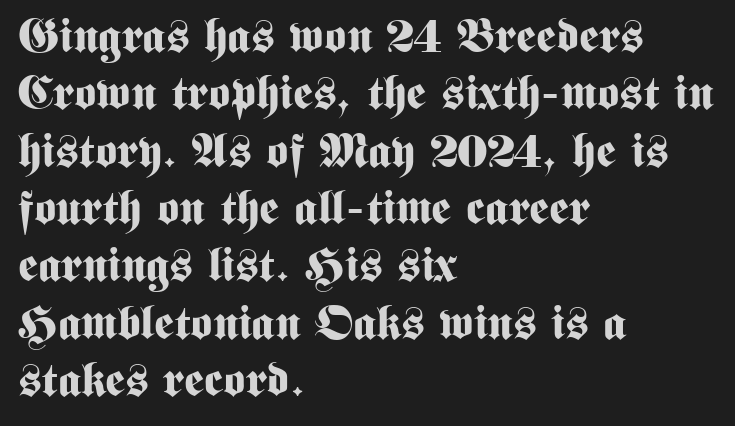
The image shows 47 px bold, condensed sans-serif type, upright; set left-aligned, line spacing 1.22x, normal letter spacing, not underlined; medium stroke contrast and a medium x-height.
